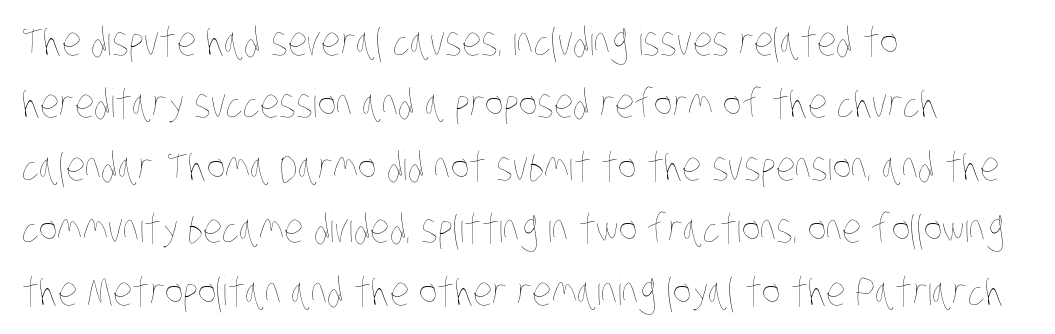
{"bold": "no", "weight": "thin", "width": "condensed", "stroke_contrast": "low", "x_height": "large", "monospaced": "no", "underline": "no", "align": "left", "line_spacing": "normal", "line_spacing_ratio": 1.6, "letter_spacing": "normal", "letter_spacing_em": 0.0, "glyph_px": 39}
